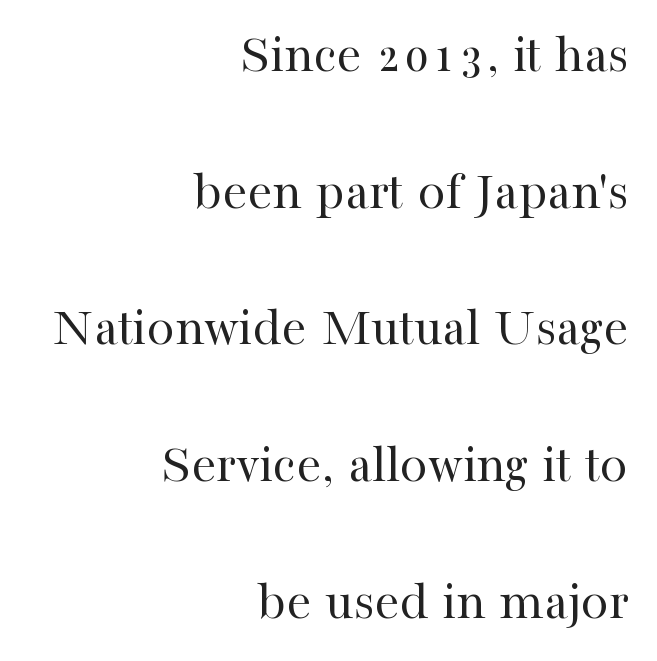
The image shows 56 px regular-weight serif type, upright; set right-aligned, loose line spacing (2.44x), normal letter spacing, not underlined; high stroke contrast and a medium x-height.
